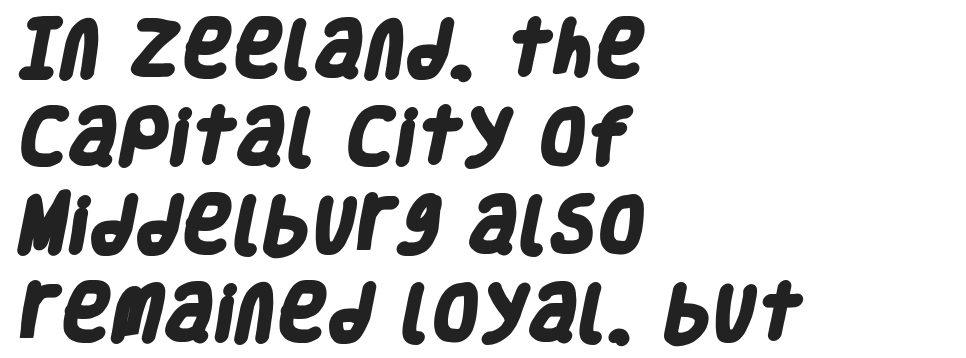
{"serif": "no", "bold": "yes", "weight": "heavy", "width": "condensed", "stroke_contrast": "low", "x_height": "large", "monospaced": "no", "underline": "no", "align": "left", "line_spacing": "normal", "line_spacing_ratio": 1.44, "letter_spacing": "normal", "letter_spacing_em": 0.0, "glyph_px": 61}
